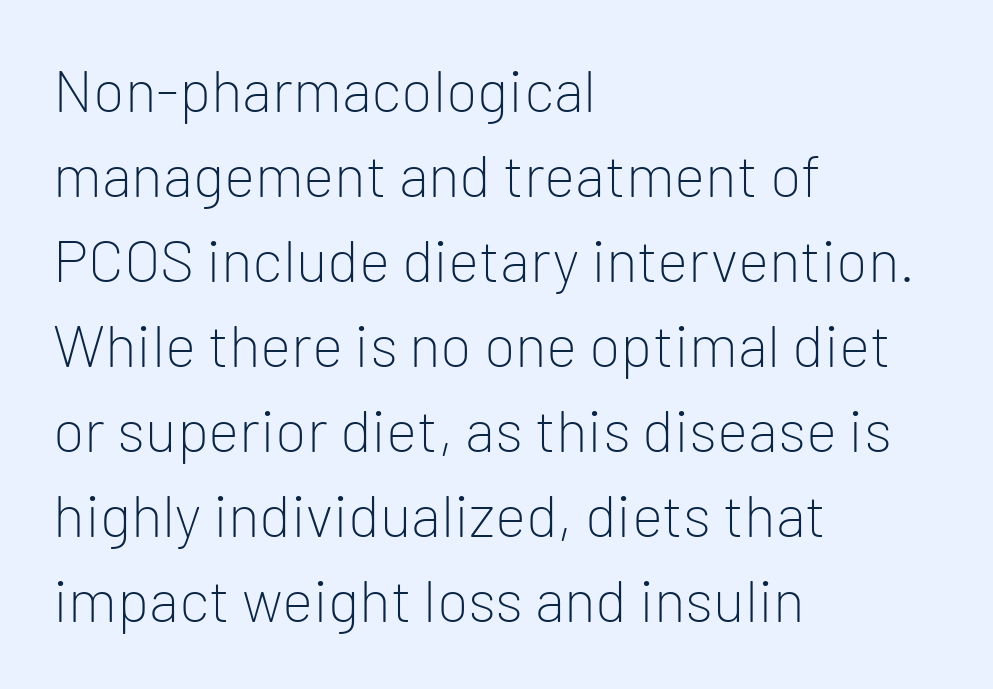
The image shows 59 px light sans-serif type, upright; set left-aligned, normal line spacing (1.44x), normal letter spacing, not underlined; low stroke contrast and a medium x-height.
